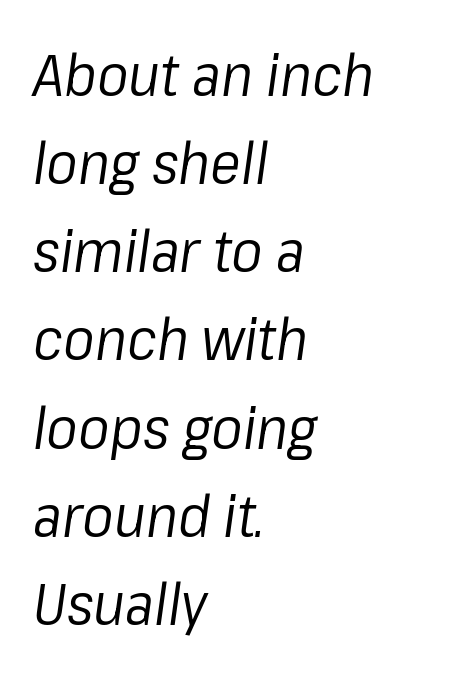
The image shows 58 px regular-weight type, italic (leaning right); set left-aligned, normal line spacing (1.52x), normal letter spacing, not underlined; low stroke contrast and a medium x-height.
